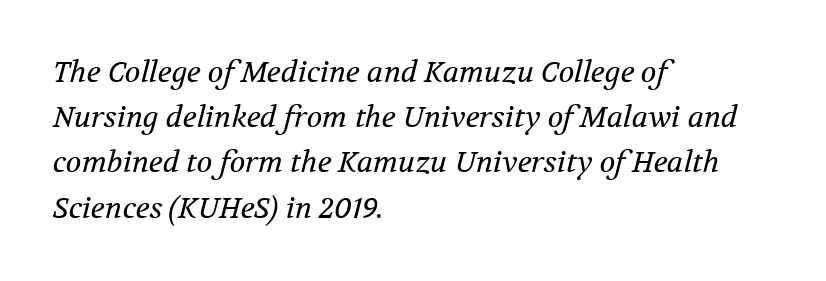
The lines are quadded left. When letters slant like this, we call the style italic. The rendering uses natural spacing where letterforms have individual widths. This rendering leaves character spacing at its baseline value. Descenders are the only things crossing below the line.
